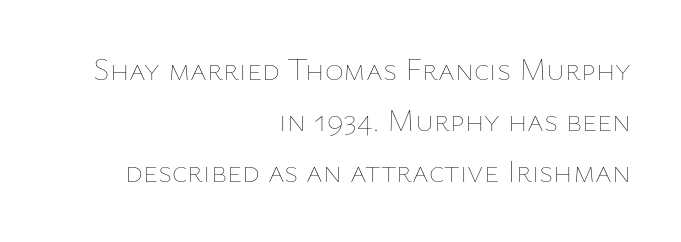
Q: Is the text bold? A: No.
Q: Is the text italic (slanted)? A: No, it is upright.
Q: Is the text underlined? A: No.
Q: How is the paragraph aligned? A: Right-aligned.
Q: Is the spacing between letters normal or unusually wide? A: Normal.
Q: Is the spacing between lines tight, normal or loose? A: Normal.
Q: Width (condensed, normal, or wide)? A: Normal.
Q: Stroke contrast? A: Low.
Q: x-height? A: Medium.
Q: Monospaced? A: No.
